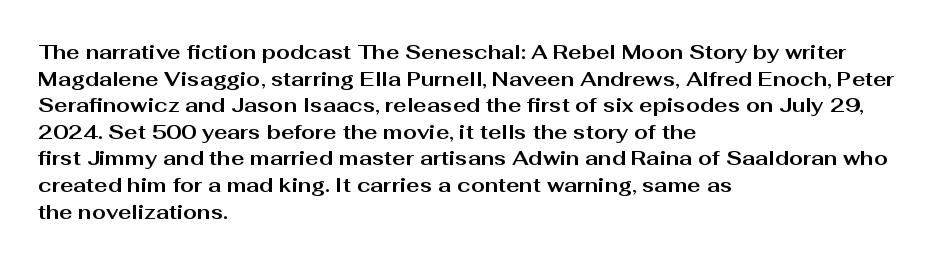
Q: Is the text bold? A: Yes.
Q: Is the text italic (slanted)? A: No, it is upright.
Q: Is the text underlined? A: No.
Q: How is the paragraph aligned? A: Left-aligned.
Q: Is the spacing between letters normal or unusually wide? A: Normal.
Q: Is the spacing between lines tight, normal or loose? A: Normal.
